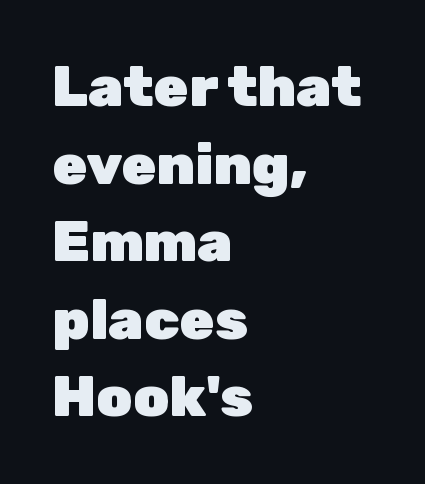
Compared with a centered layout, this one pins lines to the left instead. Compared with an ordinary text face, these strokes are far heavier — a full bold. Look at the bottom of the vertical strokes: they stop flat, with no serifs. The face used here is proportionally spaced, like ordinary book or web type. Is there any slant? The stems are plumb.
